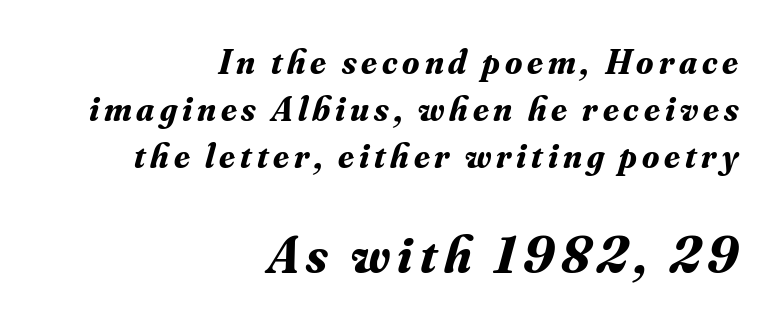
{"serif": "yes", "italic": "yes", "lean": "right", "slant_degrees": 16, "bold": "yes", "weight": "bold", "width": "normal", "stroke_contrast": "medium", "x_height": "small", "monospaced": "no", "underline": "no", "align": "right", "line_spacing": "normal", "line_spacing_ratio": 1.35, "larger_block": "second", "size_ratio": 1.49, "glyph_px": 52}
